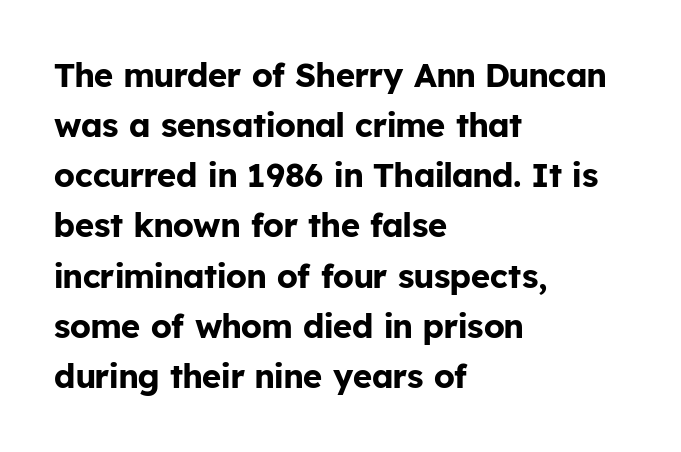
Any mark beneath the type? The region is blank. Posture: upright roman. Caption: standard tracking, unaltered. A typesetter would label this face a sans. Regular leading.
